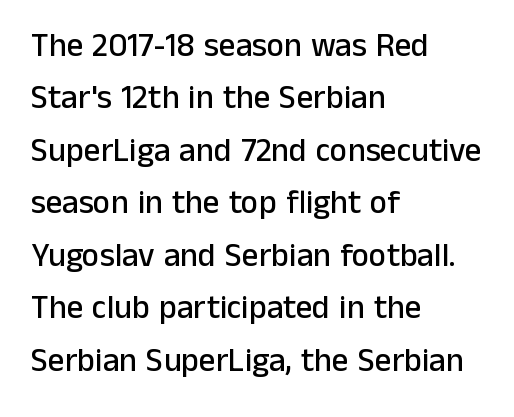
{"serif": "no", "italic": "no", "width": "normal", "stroke_contrast": "low", "x_height": "medium", "monospaced": "no", "underline": "no", "align": "left", "line_spacing": "normal", "line_spacing_ratio": 1.59, "letter_spacing": "normal", "letter_spacing_em": 0.0, "glyph_px": 33}
